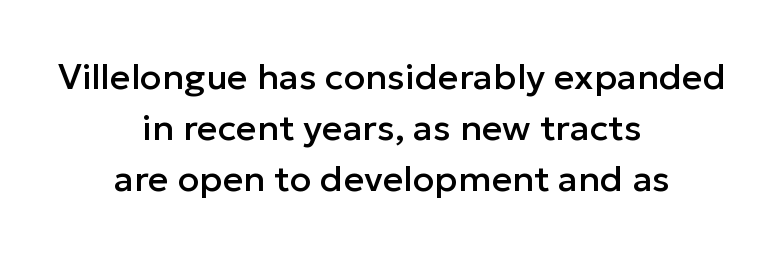
The image shows 36 px sans-serif type, upright; set centered, normal line spacing (1.41x), normal letter spacing, not underlined; low stroke contrast and a medium x-height.
